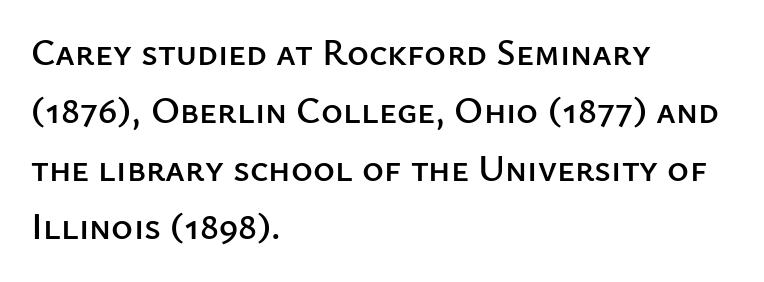
{"serif": "no", "italic": "no", "width": "normal", "stroke_contrast": "low", "x_height": "medium", "monospaced": "no", "underline": "no", "align": "left", "line_spacing": "normal", "line_spacing_ratio": 1.57, "letter_spacing": "normal", "letter_spacing_em": 0.0, "glyph_px": 37}
